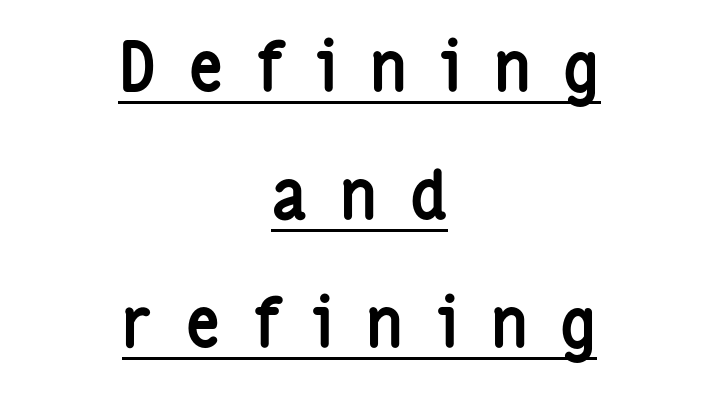
The characters look thick and weighty, a clear bold. Posture: vertical. Whoever set this chose breathing room over compactness in the vertical rhythm. Leftover space on each line is divided equally before and after the words. The passage shown is underscored from start to finish. There is plenty of visible air inserted between adjacent glyphs.
